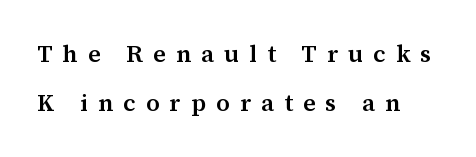
{"italic": "no", "bold": "semi", "underline": "no", "line_spacing": "loose", "line_spacing_ratio": 2.05, "letter_spacing": "wide", "letter_spacing_em": 0.42, "glyph_px": 24}
